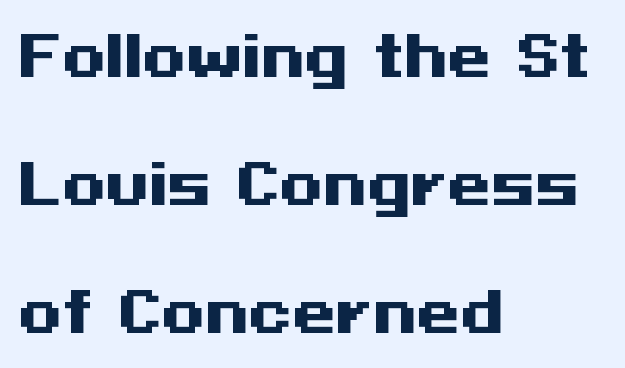
{"serif": "no", "italic": "no", "bold": "yes", "weight": "heavy", "width": "wide", "stroke_contrast": "medium", "x_height": "medium", "underline": "no", "align": "left", "line_spacing": "loose", "line_spacing_ratio": 2.29, "letter_spacing": "normal", "letter_spacing_em": 0.0, "glyph_px": 56}
